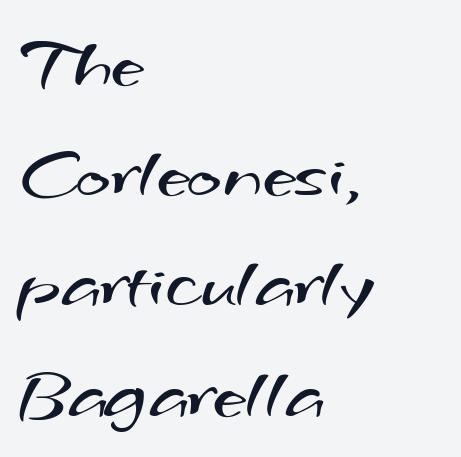
{"serif": "no", "bold": "no", "weight": "regular", "width": "wide", "stroke_contrast": "medium", "x_height": "small", "monospaced": "no", "underline": "no", "align": "left", "line_spacing": "normal", "line_spacing_ratio": 1.47, "letter_spacing": "normal", "letter_spacing_em": 0.0, "glyph_px": 75}
